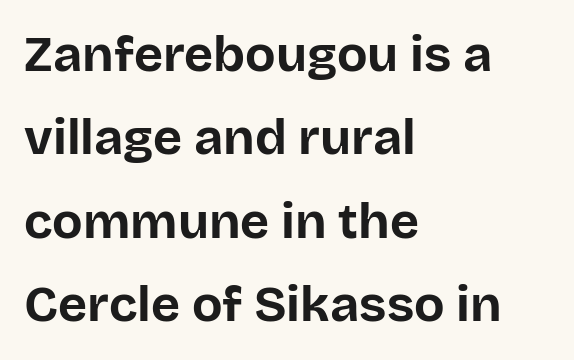
{"serif": "no", "italic": "no", "bold": "yes", "weight": "bold", "width": "normal", "stroke_contrast": "low", "x_height": "large", "monospaced": "no", "underline": "no", "align": "left", "line_spacing": "normal", "line_spacing_ratio": 1.67, "letter_spacing": "normal", "letter_spacing_em": 0.0, "glyph_px": 50}
